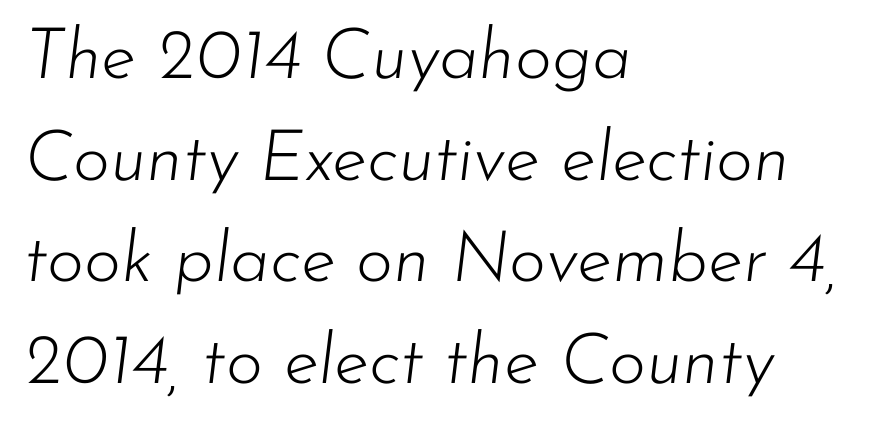
Q: Is the text bold? A: No.
Q: Is the text italic (slanted)? A: Yes, it leans right by about 7 degrees.
Q: Is the text underlined? A: No.
Q: How is the paragraph aligned? A: Left-aligned.
Q: Is the spacing between letters normal or unusually wide? A: Normal.
Q: Is the spacing between lines tight, normal or loose? A: Normal.
Q: Width (condensed, normal, or wide)? A: Normal.
Q: Stroke contrast? A: Low.
Q: x-height? A: Small.
Q: Monospaced? A: No.
